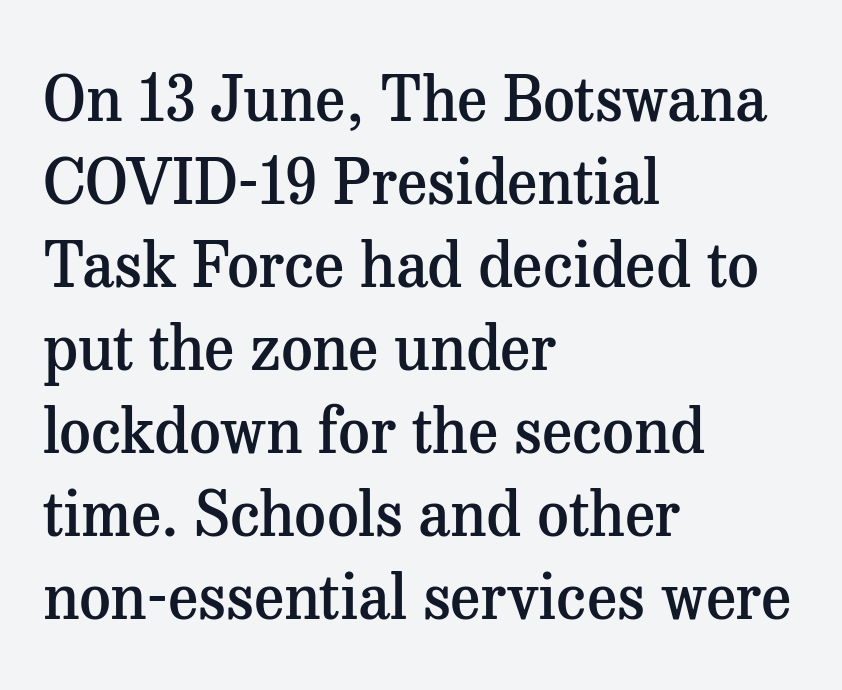
The image shows 62 px semibold serif type, upright; set left-aligned, normal line spacing (1.34x), normal letter spacing, not underlined; medium stroke contrast and a medium x-height.
